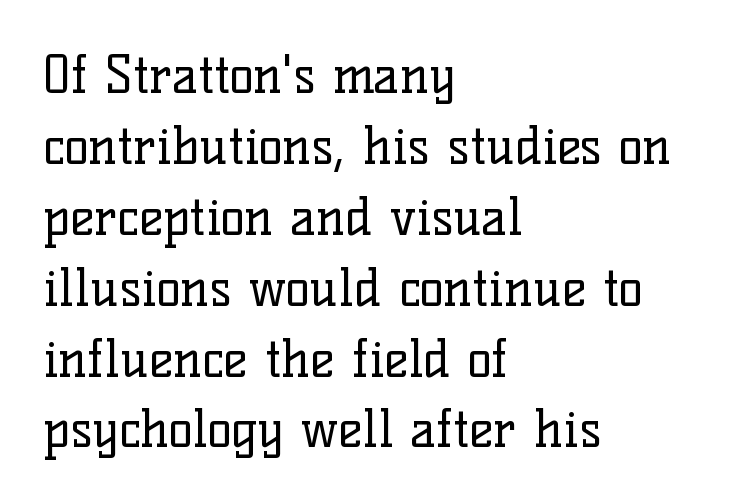
{"serif": "yes", "italic": "no", "bold": "no", "weight": "regular", "width": "normal", "stroke_contrast": "low", "x_height": "medium", "monospaced": "no", "underline": "no", "align": "left", "line_spacing": "normal", "line_spacing_ratio": 1.39, "letter_spacing": "normal", "letter_spacing_em": 0.0, "glyph_px": 51}
